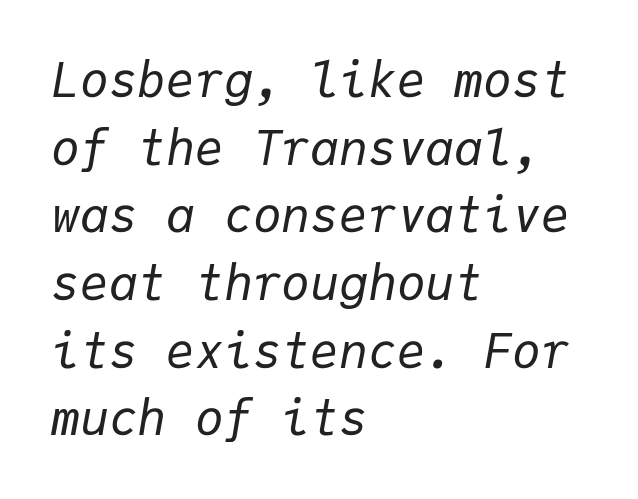
The image shows 48 px regular-weight type, italic (leaning right), monospaced; set left-aligned, normal line spacing (1.41x), normal letter spacing, not underlined; low stroke contrast and a medium x-height.
